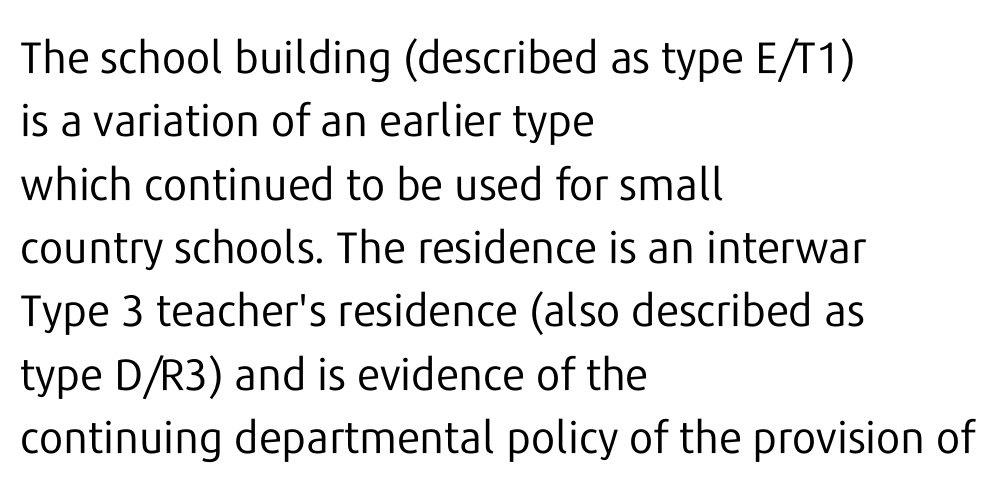
{"serif": "no", "italic": "no", "bold": "no", "weight": "regular", "width": "normal", "stroke_contrast": "low", "x_height": "medium", "monospaced": "no", "underline": "no", "align": "left", "line_spacing": "normal", "line_spacing_ratio": 1.44, "letter_spacing": "normal", "letter_spacing_em": 0.0, "glyph_px": 44}
